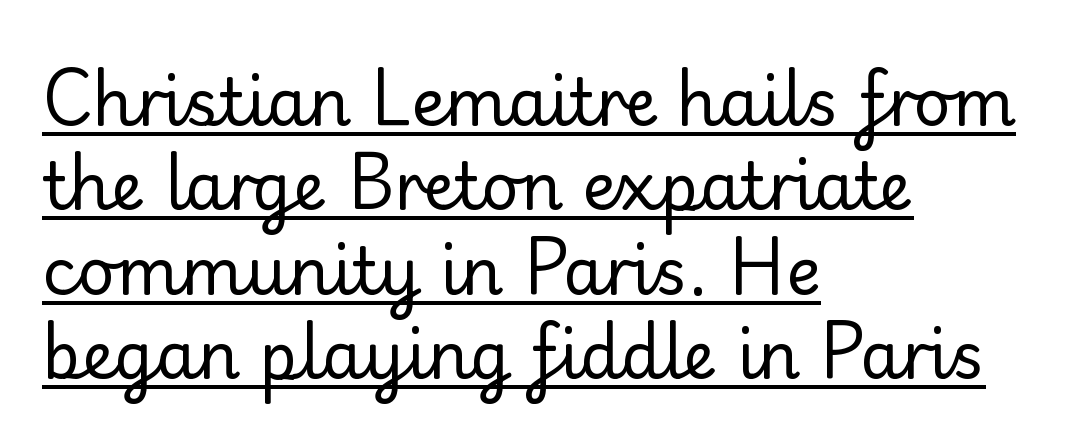
The image shows 65 px regular-weight sans-serif type, upright; set left-aligned, normal line spacing (1.3x), normal letter spacing, underlined; low stroke contrast and a small x-height.
